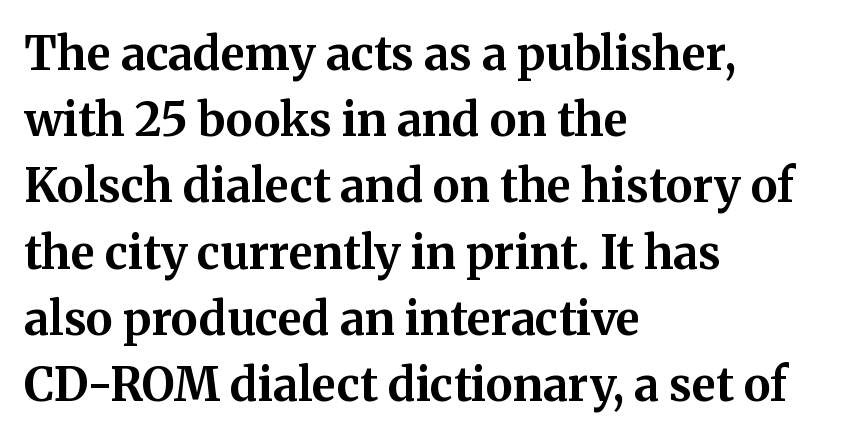
{"serif": "yes", "italic": "no", "bold": "yes", "weight": "bold", "width": "normal", "stroke_contrast": "medium", "x_height": "medium", "monospaced": "no", "underline": "no", "align": "left", "line_spacing": "normal", "line_spacing_ratio": 1.44, "letter_spacing": "normal", "letter_spacing_em": 0.0, "glyph_px": 46}
